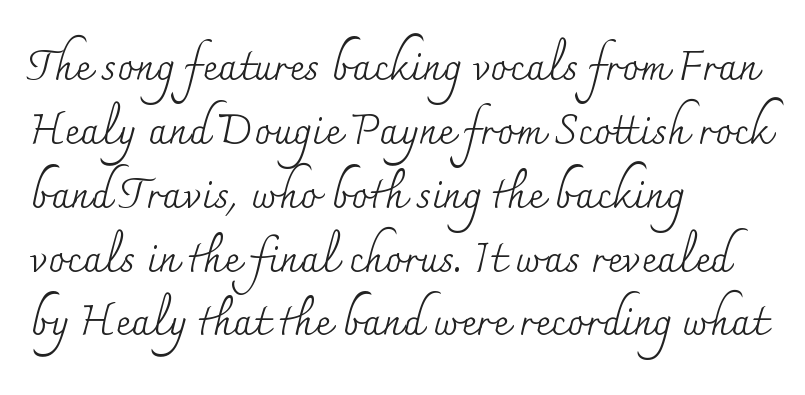
{"serif": "yes", "bold": "no", "weight": "regular", "width": "normal", "stroke_contrast": "medium", "x_height": "small", "monospaced": "no", "underline": "no", "align": "left", "line_spacing": "normal", "line_spacing_ratio": 1.52, "letter_spacing": "normal", "letter_spacing_em": 0.0, "glyph_px": 42}
